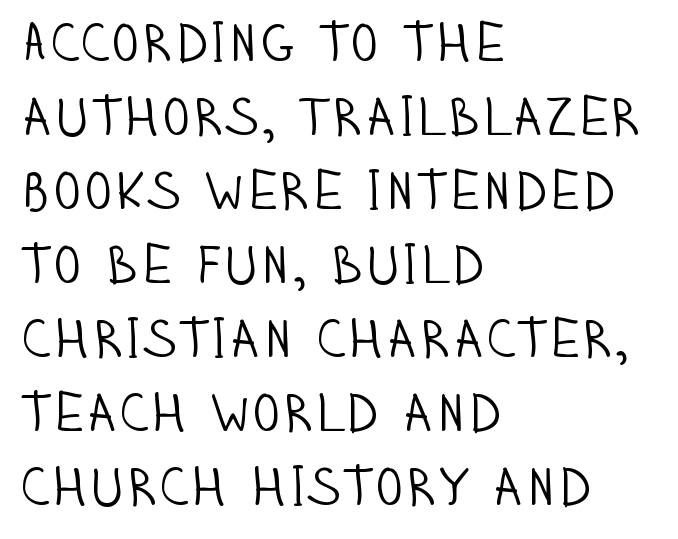
The rendering shows plain stroke endings on the letterforms — a sans-serif design. These lines are rendered in a variable-pitch font. A typesetter would call this zero additional tracking. Summary of weight: not heavy and not bold. The letters stand straight up with perfectly vertical stems. Check under the words: just untouched page.
